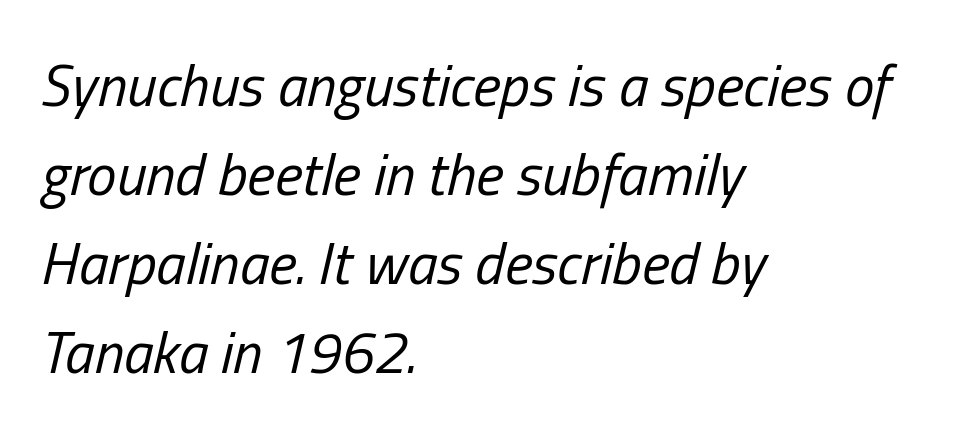
{"italic": "yes", "lean": "right", "slant_degrees": 13, "bold": "no", "weight": "regular", "width": "condensed", "stroke_contrast": "low", "x_height": "medium", "monospaced": "no", "underline": "no", "align": "left", "line_spacing": "normal", "line_spacing_ratio": 1.51, "letter_spacing": "normal", "letter_spacing_em": 0.0, "glyph_px": 59}
